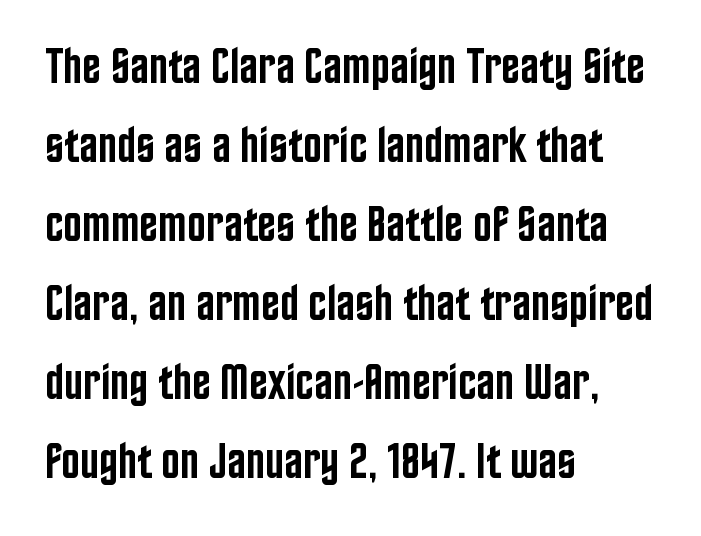
Q: Is the text bold? A: Semi-bold.
Q: Is the text italic (slanted)? A: No, it is upright.
Q: Is the typeface a serif or a sans-serif typeface? A: Sans-serif.
Q: Is the text underlined? A: No.
Q: How is the paragraph aligned? A: Left-aligned.
Q: Is the spacing between letters normal or unusually wide? A: Normal.
Q: Is the spacing between lines tight, normal or loose? A: Normal.
Q: Width (condensed, normal, or wide)? A: Condensed.
Q: Stroke contrast? A: Low.
Q: x-height? A: Large.
Q: Monospaced? A: No.
